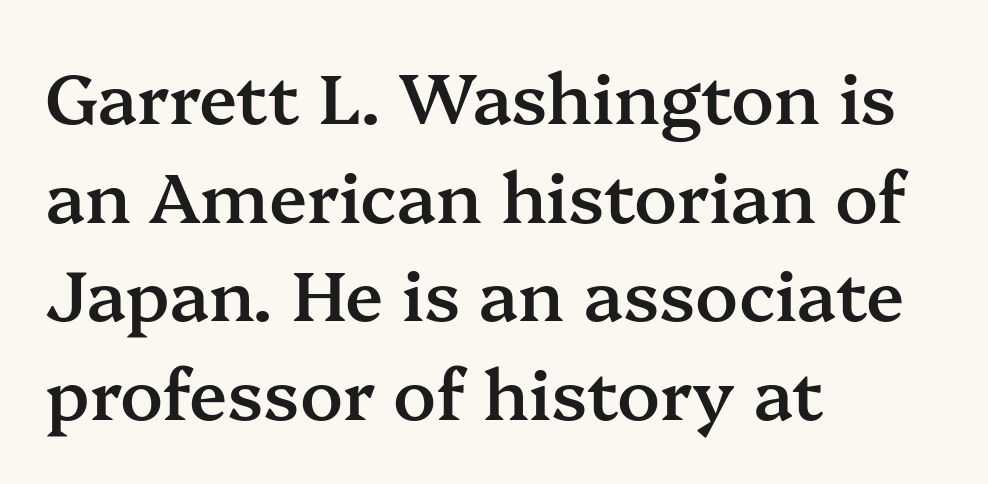
Q: Is the text bold? A: Semi-bold.
Q: Is the text italic (slanted)? A: No, it is upright.
Q: Is the typeface a serif or a sans-serif typeface? A: Serif.
Q: Is the text underlined? A: No.
Q: How is the paragraph aligned? A: Left-aligned.
Q: Is the spacing between letters normal or unusually wide? A: Normal.
Q: Is the spacing between lines tight, normal or loose? A: Normal.
Q: Width (condensed, normal, or wide)? A: Normal.
Q: Stroke contrast? A: Medium.
Q: x-height? A: Medium.
Q: Monospaced? A: No.
